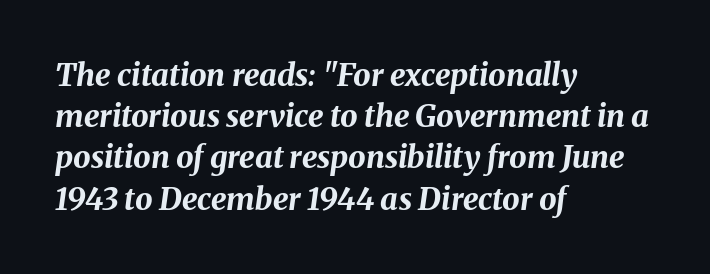
Q: Is the text bold? A: Yes.
Q: Is the text italic (slanted)? A: Yes, it leans right by about 8 degrees.
Q: Is the text underlined? A: No.
Q: How is the paragraph aligned? A: Left-aligned.
Q: Is the spacing between letters normal or unusually wide? A: Normal.
Q: Is the spacing between lines tight, normal or loose? A: Normal.
Q: Width (condensed, normal, or wide)? A: Normal.
Q: Stroke contrast? A: Medium.
Q: x-height? A: Medium.
Q: Monospaced? A: No.
